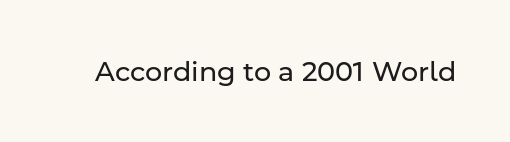
Has an underline been added? It has not. The type is set solid horizontally, with unmodified tracking. The characters are drawn with everyday or finer stroke widths. Every character sits straight up, as roman type does.
